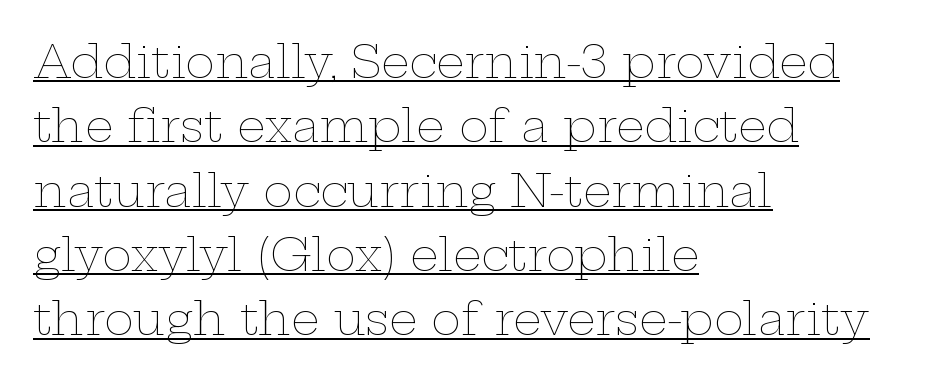
The letters stand straight up with perfectly vertical stems. The face used here appears with an underline applied. Regarding leading, the lines here are spaced in the standard way. Between one letter and the next there's only the usual sliver of space.
